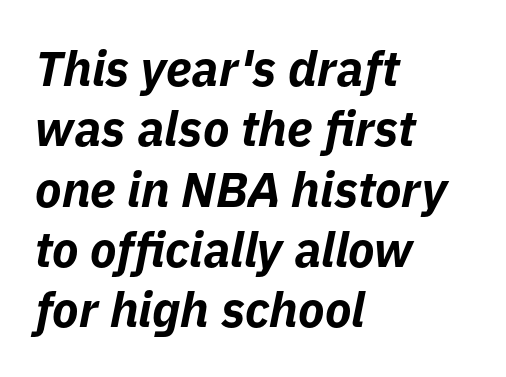
Caption: multi-line text, flush left, ragged right. Slanted lettering throughout. The passage shown has conventional tracking throughout. Beneath every word, the page is bare. Note the varied advance widths — an 'i' is clearly narrower than an 'm'. The face used here has the dense, thick strokes of a bold.
